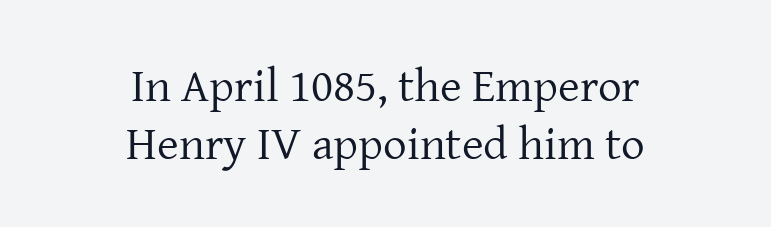
The image shows 47 px regular-weight serif type, upright; set centered, line spacing 1.24x, normal letter spacing, not underlined; low stroke contrast and a medium x-height.
